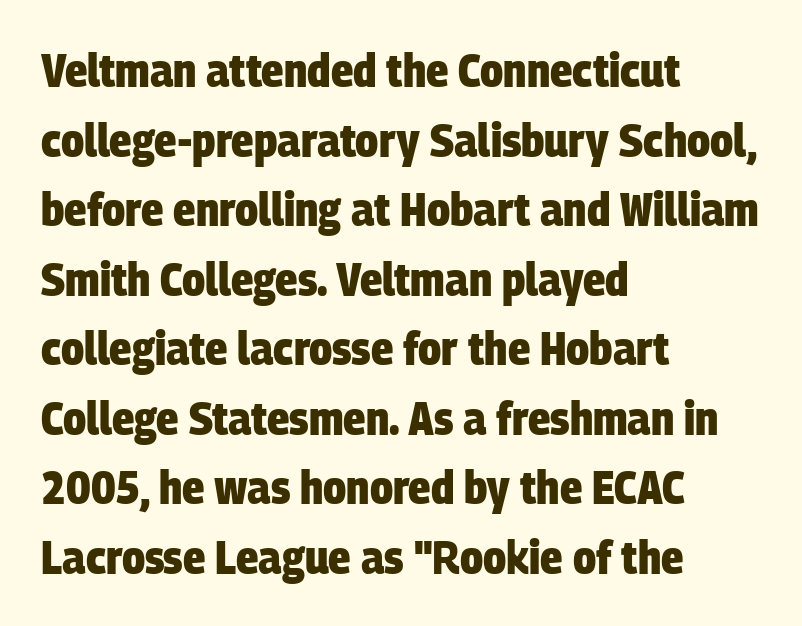
The image shows 47 px heavy, condensed sans-serif type; set left-aligned, normal line spacing (1.48x), normal letter spacing, not underlined; low stroke contrast and a large x-height.
